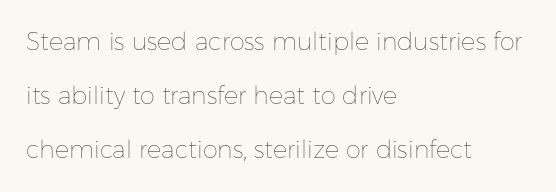
{"italic": "no", "bold": "no", "underline": "no", "align": "left", "line_spacing": "loose", "line_spacing_ratio": 2.26, "letter_spacing": "normal", "letter_spacing_em": 0.0, "glyph_px": 24}
